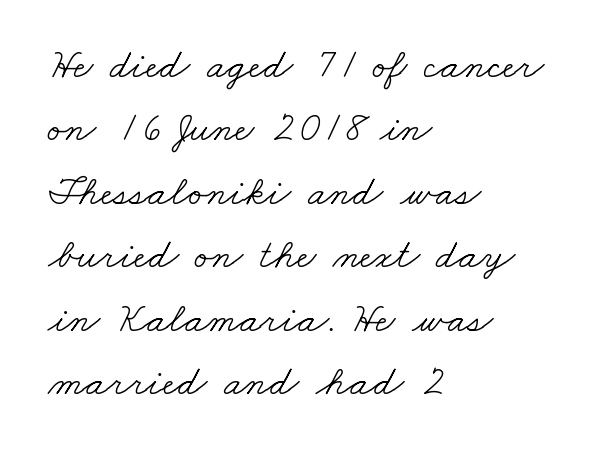
{"serif": "yes", "bold": "no", "weight": "light", "width": "wide", "stroke_contrast": "low", "x_height": "small", "monospaced": "no", "underline": "no", "align": "left", "line_spacing": "normal", "line_spacing_ratio": 1.51, "letter_spacing": "normal", "letter_spacing_em": 0.0, "glyph_px": 42}
